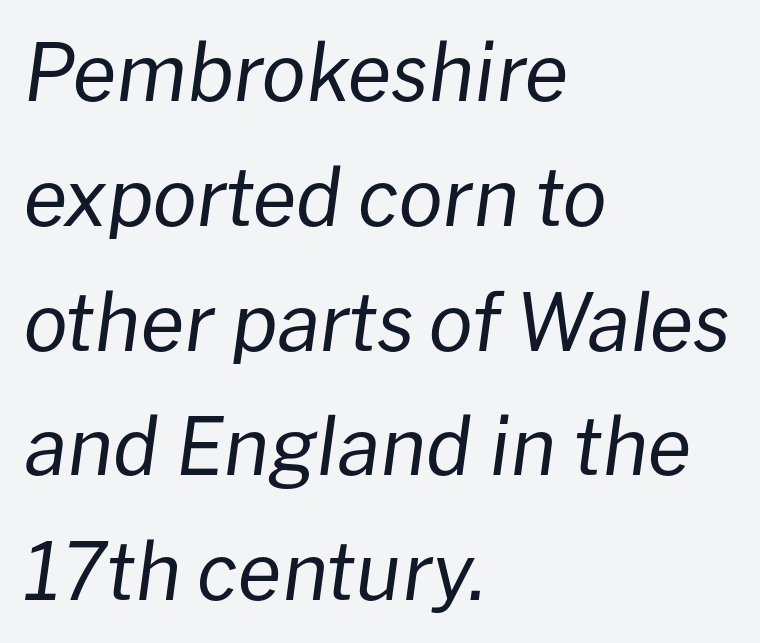
{"italic": "yes", "lean": "right", "slant_degrees": 8, "bold": "no", "weight": "regular", "width": "normal", "stroke_contrast": "low", "x_height": "medium", "monospaced": "no", "underline": "no", "align": "left", "line_spacing": "normal", "line_spacing_ratio": 1.58, "letter_spacing": "normal", "letter_spacing_em": 0.0, "glyph_px": 79}
